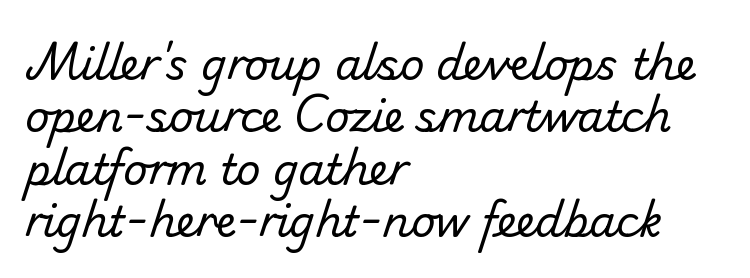
Do the characters align in a grid? No, the font is proportional. No extra ink here — the face is not bold. Descender tails drop into unmarked territory. Vertically, the passage feels balanced, rows spaced as you'd expect. Is the block centered? No — it sits flush against the left margin. Look at the tracking — it's just the regular setting, nothing added.
